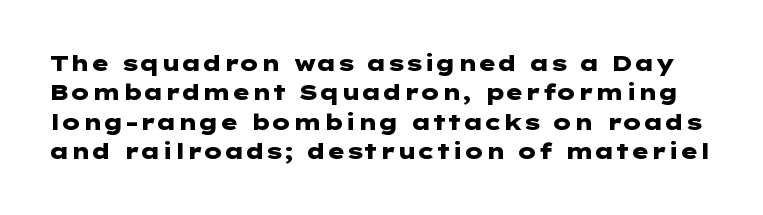
The image shows 22 px bold type, upright; set normal line spacing (1.34x), normal letter spacing, not underlined.
